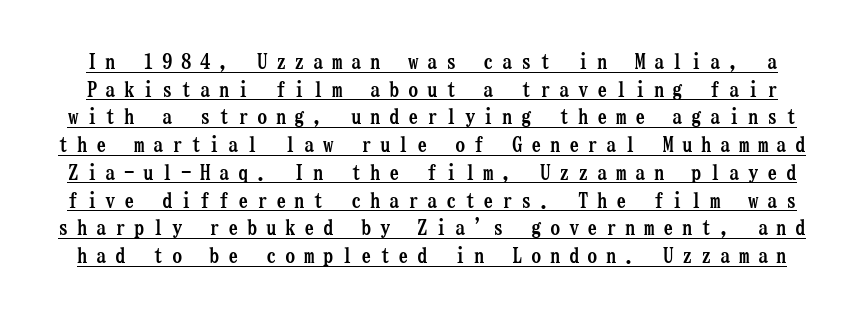
Q: Is the text bold? A: Yes.
Q: Is the text italic (slanted)? A: No, it is upright.
Q: Is the text underlined? A: Yes.
Q: Is the spacing between letters normal or unusually wide? A: Unusually wide.
Q: Is the spacing between lines tight, normal or loose? A: Normal.
